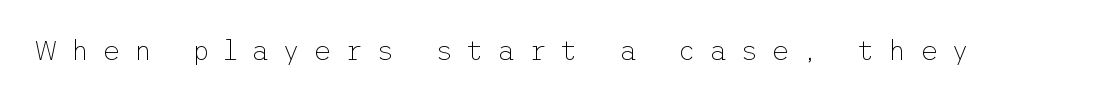
Q: Is the text bold? A: No.
Q: Is the text italic (slanted)? A: No, it is upright.
Q: Is the typeface a serif or a sans-serif typeface? A: Sans-serif.
Q: Is the text underlined? A: No.
Q: Is the spacing between letters normal or unusually wide? A: Unusually wide.
Q: Width (condensed, normal, or wide)? A: Normal.
Q: Stroke contrast? A: Low.
Q: x-height? A: Medium.
